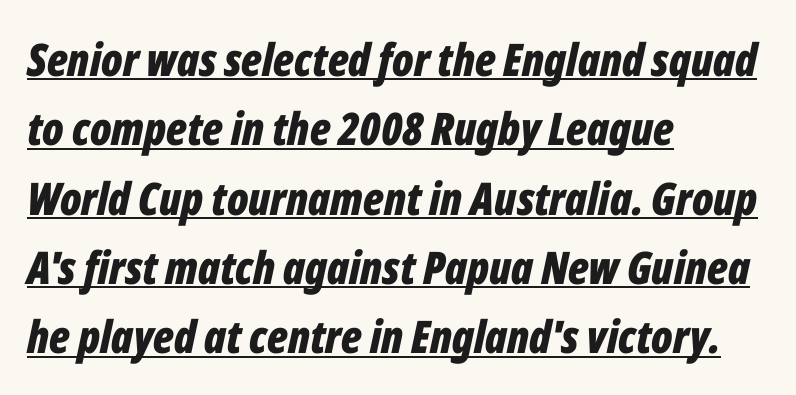
Do the characters align in a grid? No, the font is proportional. Underlined type. The space between consecutive lines is moderate. Compared with a centered layout, this one pins lines to the left instead. The horizontal fit of the characters is conventional and even.
